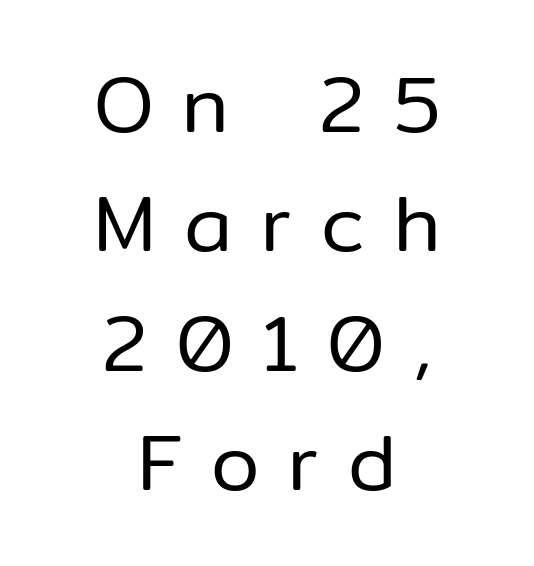
The letters stand straight up with perfectly vertical stems. Character widths vary here, with narrow letters taking less room than wide ones. The typeface has the unassuming heft of standard copy or less. Unlike a traditional serif, this face leaves its strokes unadorned. Where is the straight margin? There isn't one; the lines are centered.
